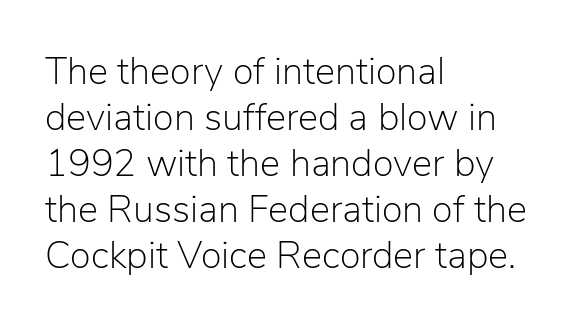
Q: Is the text bold? A: No.
Q: Is the text italic (slanted)? A: No, it is upright.
Q: Is the typeface a serif or a sans-serif typeface? A: Sans-serif.
Q: Is the text underlined? A: No.
Q: How is the paragraph aligned? A: Left-aligned.
Q: Is the spacing between letters normal or unusually wide? A: Normal.
Q: Width (condensed, normal, or wide)? A: Normal.
Q: Stroke contrast? A: Low.
Q: x-height? A: Medium.
Q: Monospaced? A: No.
